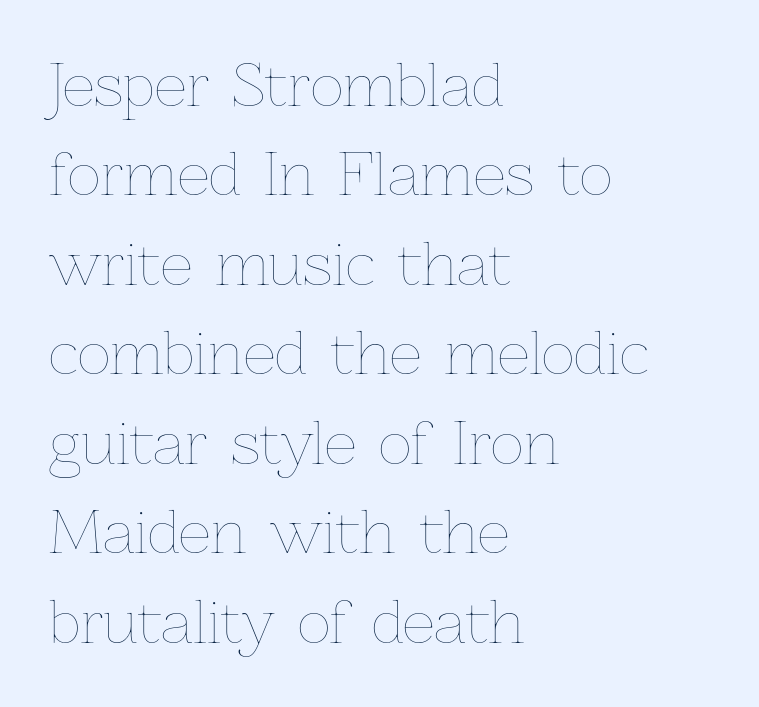
The image shows 57 px thin type, upright; set left-aligned, normal line spacing (1.57x), normal letter spacing, not underlined; low stroke contrast and a medium x-height.
